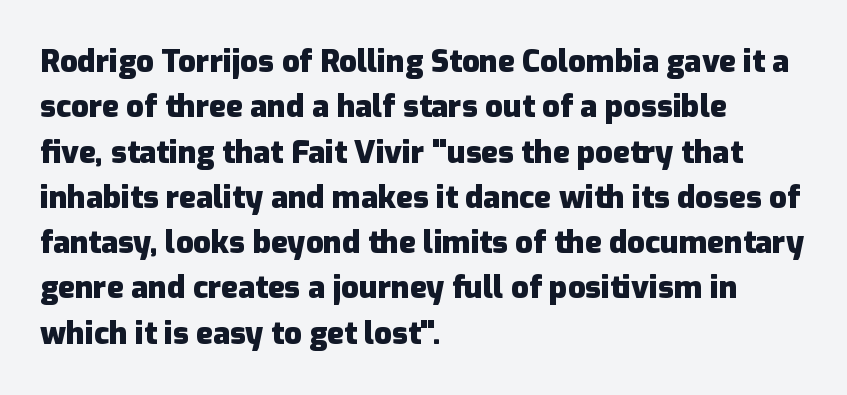
A typesetter would call this proportional, since set widths differ per character. Unlike a traditional serif, this face leaves its strokes unadorned. Look at the tracking — it's just the regular setting, nothing added. Underlining? Definitely not there.
